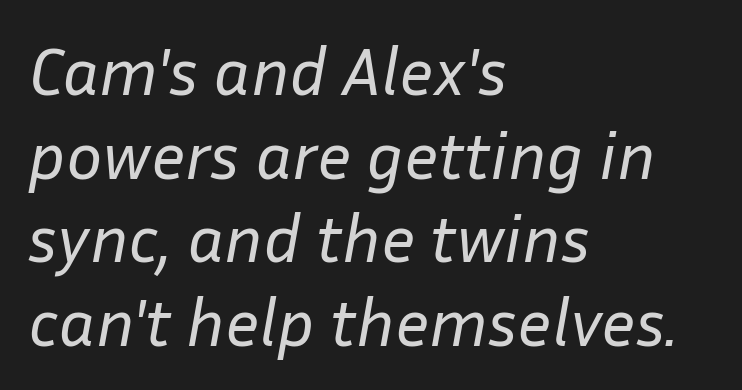
The image shows 68 px regular-weight type, italic (leaning right); set left-aligned, line spacing 1.23x, normal letter spacing, not underlined; low stroke contrast and a medium x-height.
